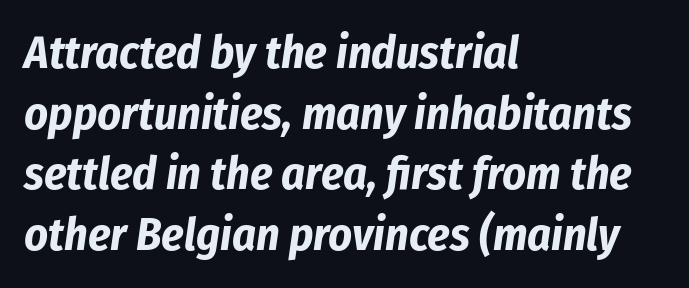
The image shows 46 px bold, condensed type, italic (leaning right); set left-aligned, normal line spacing (1.32x), normal letter spacing, not underlined; low stroke contrast and a medium x-height.
